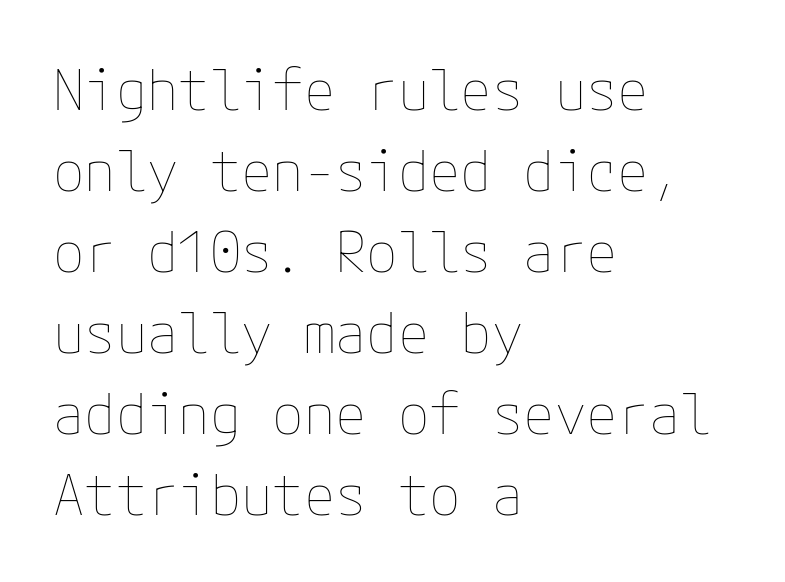
Descenders hang freely into open space. The lettering holds an erect, upright posture throughout. If you measured baseline to baseline, you'd find a middling distance. No chunkiness to these letters — they're not bold. The lines are quadded left.
